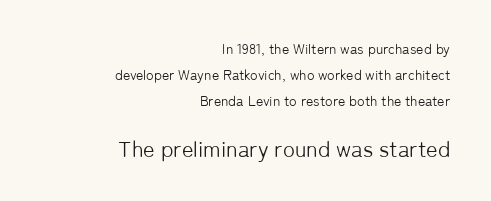
{"italic": "no", "bold": "no", "underline": "no", "align": "right", "line_spacing_ratio": 1.86, "letter_spacing": "normal", "letter_spacing_em": 0.0, "larger_block": "second", "size_ratio": 1.57, "glyph_px": 22}
